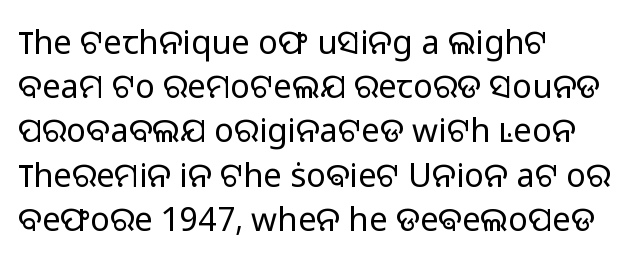
Notice how the passage keeps a crisp vertical edge on the left only. Think of a printed novel: that variable character pitch is what you see here. The designer left line spacing at the default. Students, note that the glyphs here touch the page at normal intervals. Nope, no serifs anywhere on these letters. The weight tops out at a normal text grade.
